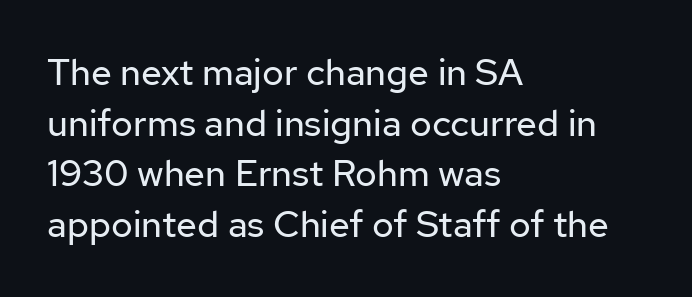
The image shows 37 px regular-weight sans-serif type, upright; set left-aligned, normal line spacing (1.37x), normal letter spacing, not underlined; low stroke contrast and a medium x-height.
